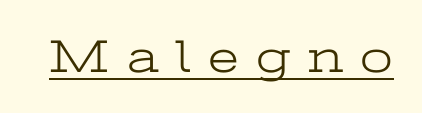
{"serif": "yes", "italic": "no", "bold": "no", "weight": "light", "width": "wide", "stroke_contrast": "low", "x_height": "medium", "monospaced": "no", "underline": "yes", "letter_spacing": "wide", "letter_spacing_em": 0.37, "glyph_px": 47}
